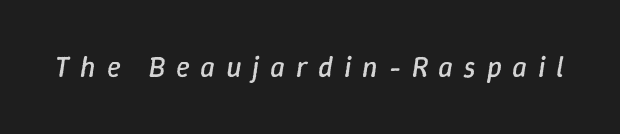
The image shows 29 px regular-weight type, italic (leaning right); set unusually wide letter spacing (+0.37 em), not underlined; low stroke contrast and a medium x-height.
